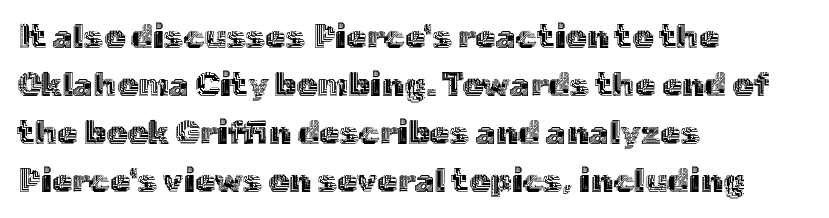
Only glyphs here, with clear space below each row. Line spacing here is normal. The face used here is proportionally spaced, like ordinary book or web type. Each word holds together tightly as a unit, with standard inter-letter gaps.
